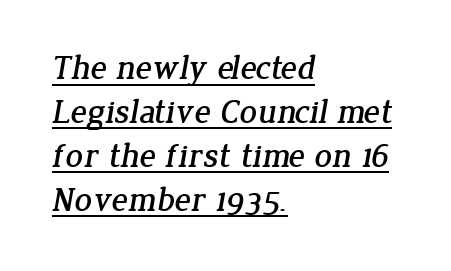
Do the characters align in a grid? No, the font is proportional. Nobody touched the tracking dial on this one. Unlike a clean sans, this face finishes its strokes with serifs. Interline gaps are of average width in this sample. Every word sits above its own underline. Is the block centered? No — it sits flush against the left margin.
